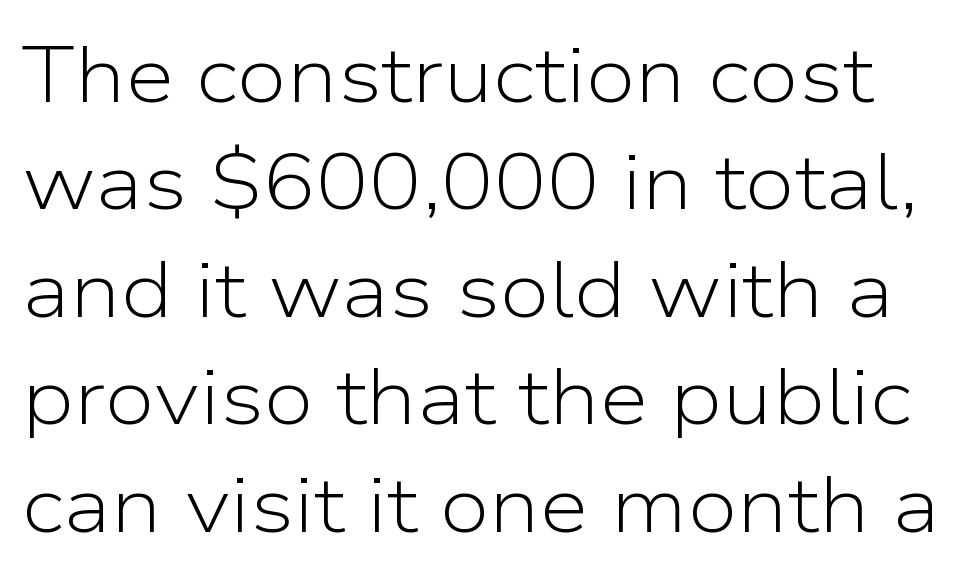
Q: Is the text bold? A: No.
Q: Is the text italic (slanted)? A: No, it is upright.
Q: Is the typeface a serif or a sans-serif typeface? A: Sans-serif.
Q: Is the text underlined? A: No.
Q: Is the spacing between letters normal or unusually wide? A: Normal.
Q: Is the spacing between lines tight, normal or loose? A: Normal.
Q: Width (condensed, normal, or wide)? A: Normal.
Q: Stroke contrast? A: Low.
Q: x-height? A: Medium.
Q: Monospaced? A: No.
